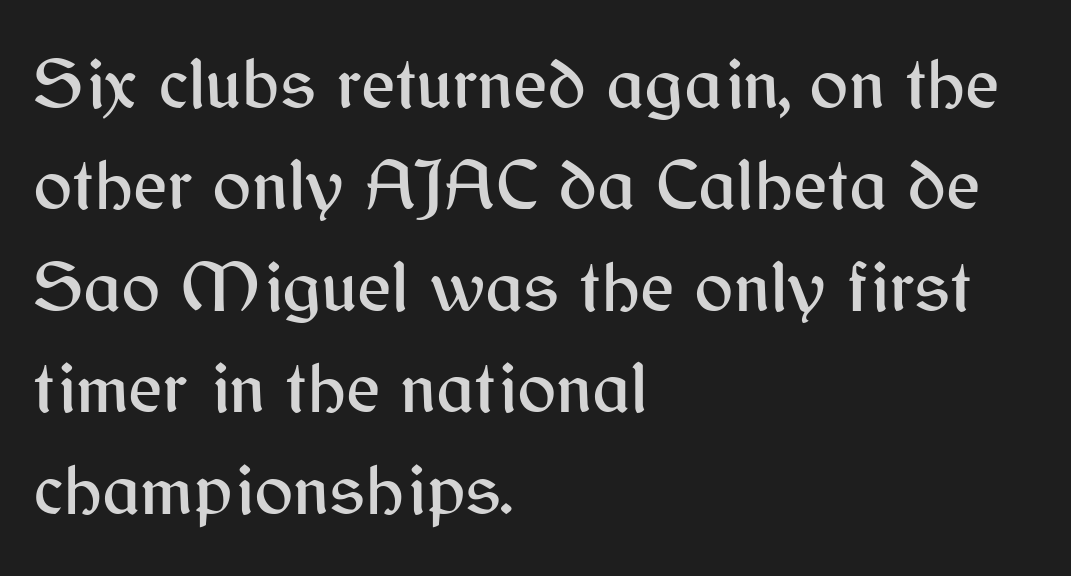
{"serif": "no", "italic": "no", "width": "normal", "stroke_contrast": "medium", "x_height": "medium", "monospaced": "no", "underline": "no", "align": "left", "line_spacing": "normal", "line_spacing_ratio": 1.39, "letter_spacing": "normal", "letter_spacing_em": 0.0, "glyph_px": 73}
